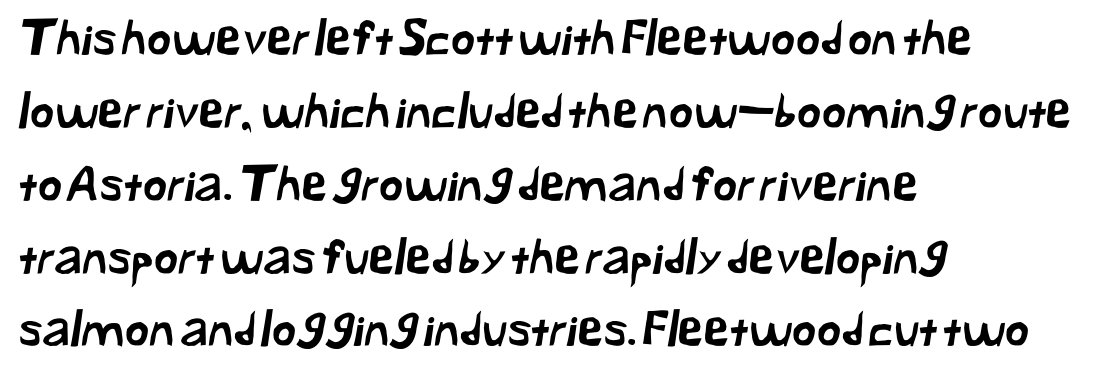
{"serif": "no", "width": "normal", "stroke_contrast": "low", "x_height": "medium", "monospaced": "no", "underline": "no", "align": "left", "line_spacing": "normal", "line_spacing_ratio": 1.55, "letter_spacing": "normal", "letter_spacing_em": 0.0, "glyph_px": 47}
